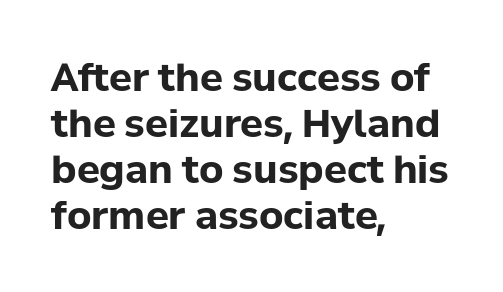
Short note: letters normally spaced. The rendering uses natural spacing where letterforms have individual widths. This sample uses an upright cut, with every glyph sitting square on the baseline. All the whitespace from short lines collects on the right.
